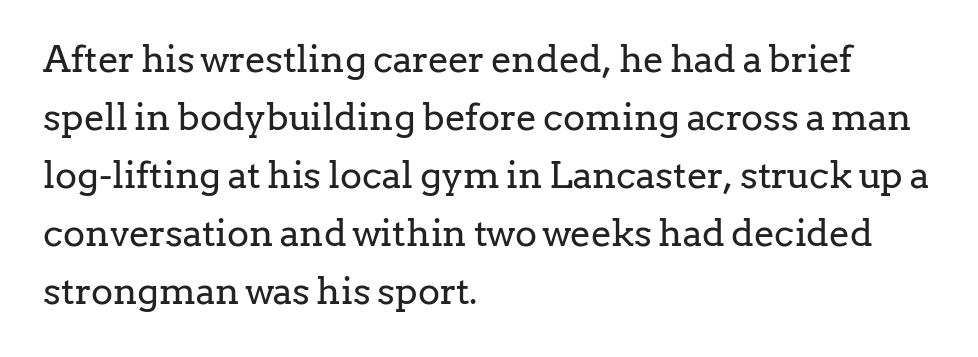
The image shows 37 px regular-weight serif type, upright; set left-aligned, normal line spacing (1.57x), normal letter spacing, not underlined; low stroke contrast and a medium x-height.
